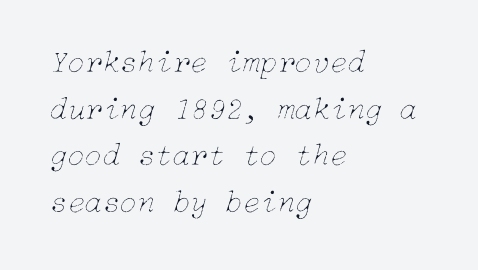
The image shows 32 px thin type, italic (leaning right); set left-aligned, normal line spacing (1.46x), normal letter spacing, not underlined; low stroke contrast and a medium x-height.
